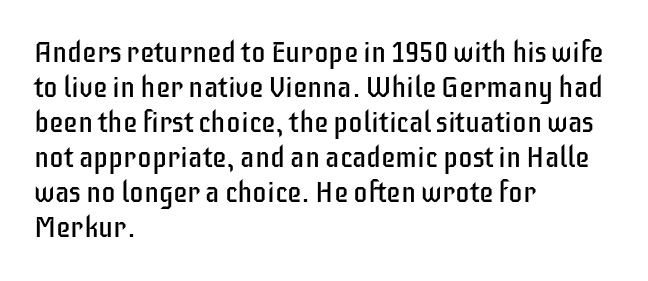
Q: Is the text bold? A: No.
Q: Is the text italic (slanted)? A: No, it is upright.
Q: Is the typeface a serif or a sans-serif typeface? A: Sans-serif.
Q: Is the text underlined? A: No.
Q: How is the paragraph aligned? A: Left-aligned.
Q: Is the spacing between letters normal or unusually wide? A: Normal.
Q: Width (condensed, normal, or wide)? A: Condensed.
Q: Stroke contrast? A: Low.
Q: x-height? A: Large.
Q: Monospaced? A: No.
